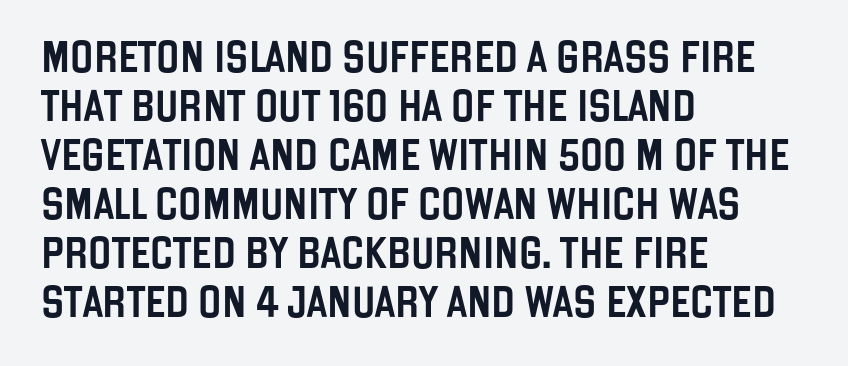
All the whitespace from short lines collects on the right. Does the leading feel generous? No, just average. No word sits above an underline. The face used here is rendered with its standard letterfit.
